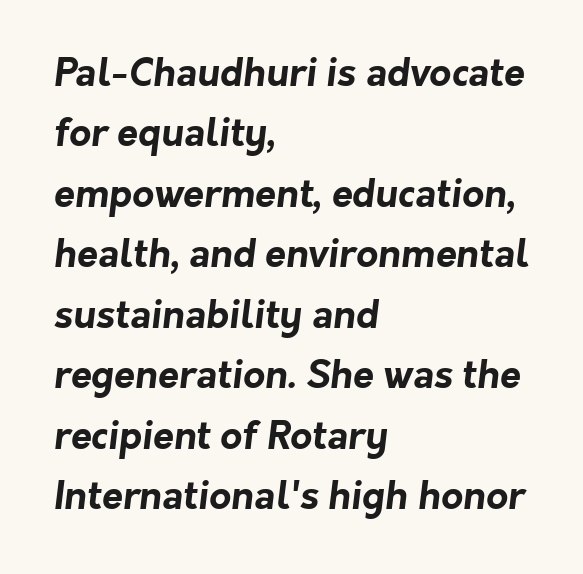
The image shows 38 px bold sans-serif type; set left-aligned, normal line spacing (1.59x), normal letter spacing, not underlined; low stroke contrast and a medium x-height.
